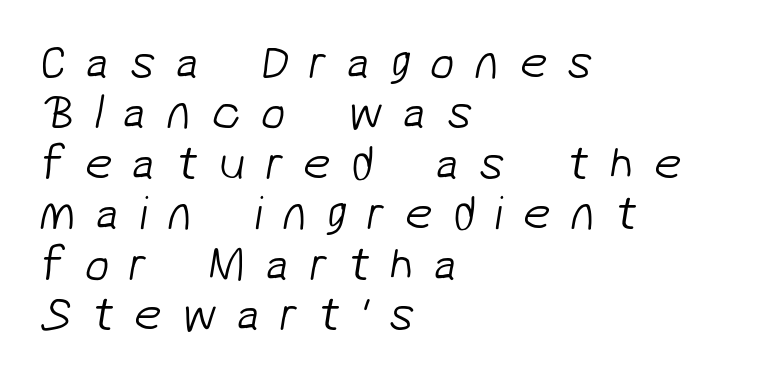
The image shows 49 px light sans-serif type; set left-aligned, tight line spacing (1.03x), unusually wide letter spacing (+0.41 em), not underlined; low stroke contrast and a medium x-height.
